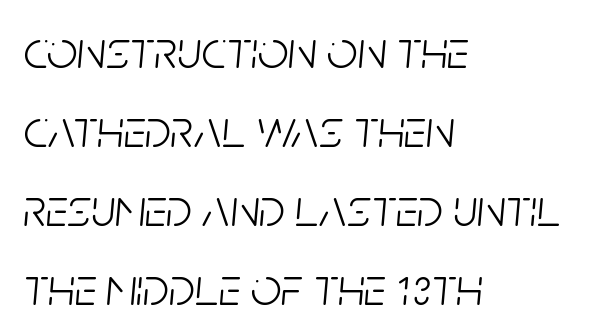
The image shows 54 px light, condensed type, italic (leaning right); set left-aligned, normal line spacing (1.46x), normal letter spacing, not underlined; low stroke contrast and a large x-height.
